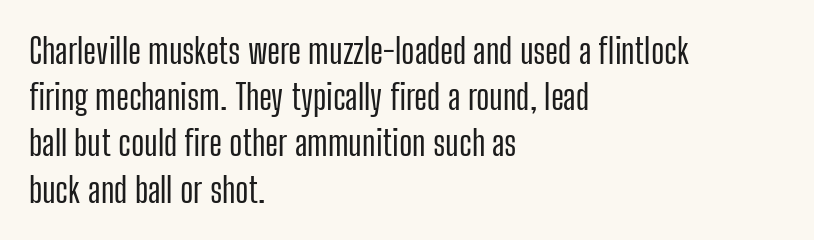
Q: Is the text italic (slanted)? A: No, it is upright.
Q: Is the typeface a serif or a sans-serif typeface? A: Sans-serif.
Q: Is the text underlined? A: No.
Q: How is the paragraph aligned? A: Left-aligned.
Q: Is the spacing between letters normal or unusually wide? A: Normal.
Q: Is the spacing between lines tight, normal or loose? A: Normal.
Q: Width (condensed, normal, or wide)? A: Condensed.
Q: Stroke contrast? A: Low.
Q: x-height? A: Medium.
Q: Monospaced? A: No.
